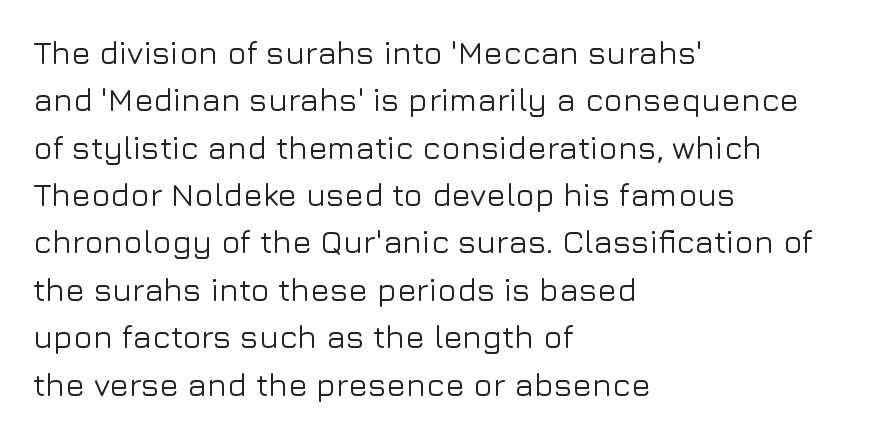
{"serif": "no", "italic": "no", "width": "normal", "stroke_contrast": "low", "x_height": "medium", "monospaced": "no", "underline": "no", "align": "left", "line_spacing": "normal", "line_spacing_ratio": 1.48, "letter_spacing": "normal", "letter_spacing_em": 0.0, "glyph_px": 32}
